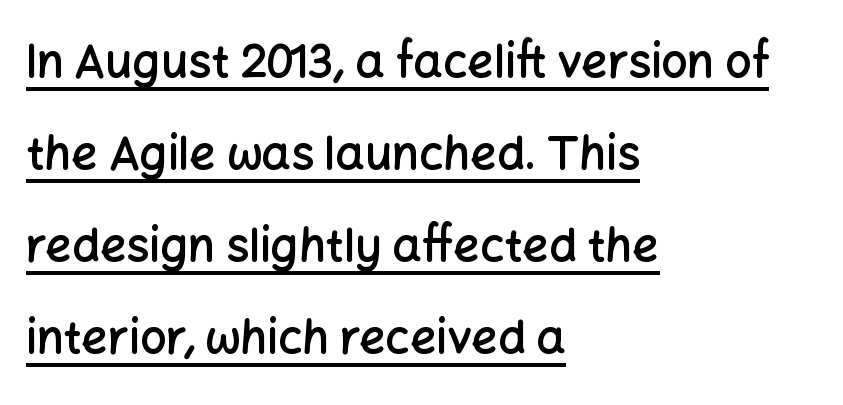
Note: no serifs on the glyphs. Notice how a bar underscores the lettering throughout. The rendering uses a large line-height, opening up the rows. The lettering stays uniformly vertical, giving the passage a roman look. Typographic density is moderately raised because the face is semibold. Here the designer chose a conventional face with non-uniform glyph widths.
